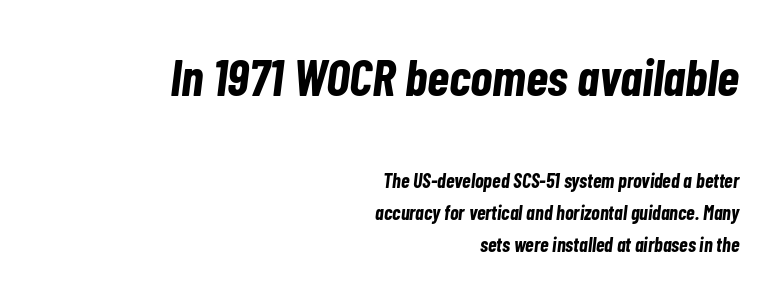
The image shows 51 px bold, condensed type, italic (leaning right); set right-aligned, normal line spacing (1.61x), normal letter spacing, not underlined; the first (top) block is 2.55x larger; low stroke contrast and a medium x-height.
